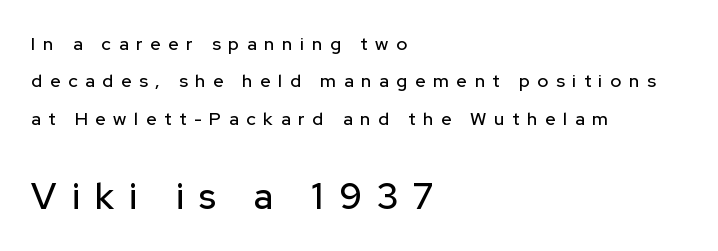
{"serif": "no", "italic": "no", "width": "normal", "stroke_contrast": "low", "x_height": "medium", "monospaced": "no", "underline": "no", "align": "left", "line_spacing": "loose", "line_spacing_ratio": 2.07, "letter_spacing": "wide", "letter_spacing_em": 0.43, "larger_block": "second", "size_ratio": 2.0, "glyph_px": 36}
